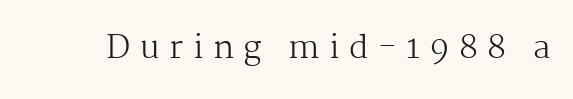
The image shows 31 px regular-weight serif type, upright; set unusually wide letter spacing (+0.31 em), not underlined; medium stroke contrast and a medium x-height.
